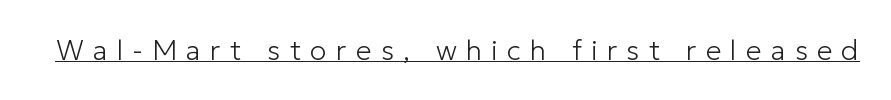
The passage shown is underscored from start to finish. Caption: expanded tracking, letters set apart. Do the characters align in a grid? No, the font is proportional. Weight: regular or lighter. The characters display no serif detailing; their extremities are plain. The font's upright variant was chosen for this text.
